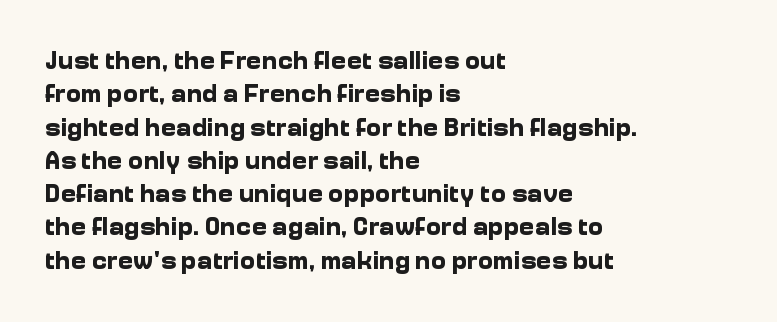
In terms of posture, this sample is upright. Look at the stroke-to-counter ratio: heavy, a bold. Notice how descenders clear the ascenders below comfortably — that's standard leading. The zone under the glyphs is completely vacant. The rendering keeps characters at their native spacing.
